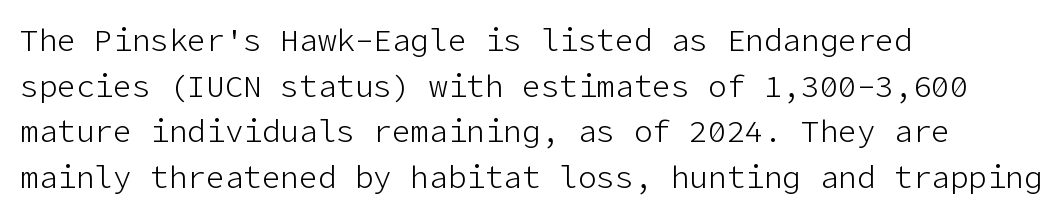
Students, observe: this is what conventionally led text looks like. Weight class: somewhere from thin through regular. Posture: straight, roman, zero tilt. Short note: letters normally spaced. A student would call this left alignment; a typographer would say flush left, rag right.
